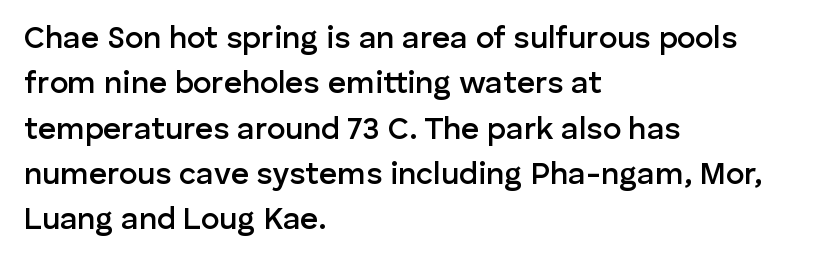
Q: Is the text bold? A: Semi-bold.
Q: Is the text italic (slanted)? A: No, it is upright.
Q: Is the typeface a serif or a sans-serif typeface? A: Sans-serif.
Q: Is the text underlined? A: No.
Q: How is the paragraph aligned? A: Left-aligned.
Q: Is the spacing between letters normal or unusually wide? A: Normal.
Q: Is the spacing between lines tight, normal or loose? A: Normal.
Q: Width (condensed, normal, or wide)? A: Normal.
Q: Stroke contrast? A: Low.
Q: x-height? A: Medium.
Q: Monospaced? A: No.
